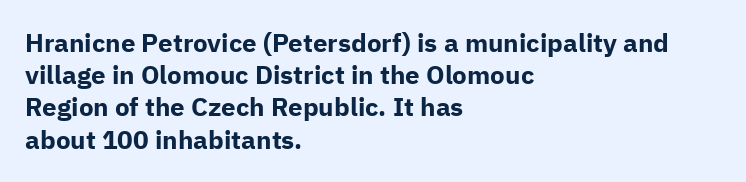
Descenders hang freely into open space. Rendered with straight, roman letterforms. The strokes are fattened all the way to bold. This rendering uses left alignment, leaving the right contour irregular.
